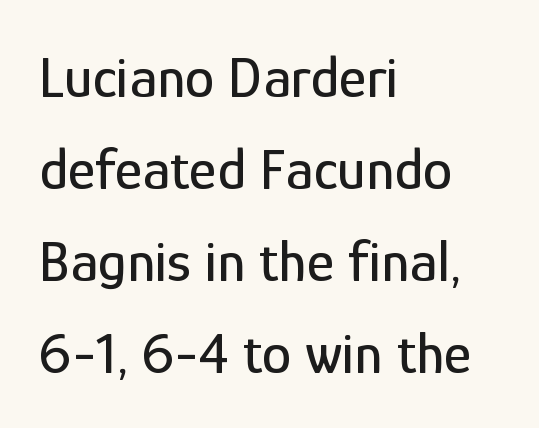
The image shows 59 px condensed sans-serif type, upright; set left-aligned, normal line spacing (1.56x), normal letter spacing, not underlined; low stroke contrast and a medium x-height.
